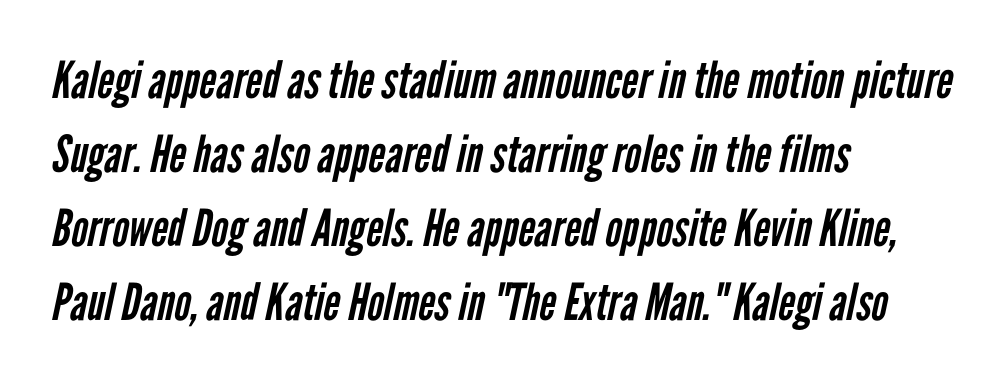
The image shows 51 px regular-weight, condensed sans-serif type; set left-aligned, normal line spacing (1.45x), normal letter spacing, not underlined; low stroke contrast and a medium x-height.
